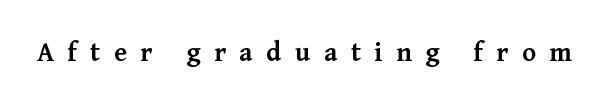
Serifs: yes, visible at the terminals of the letterforms. Is this a fixed-width face? No — the glyphs have proportional, varying widths. Someone cranked the tracking dial way up on this one. The letters stand upright; this is a roman face.
